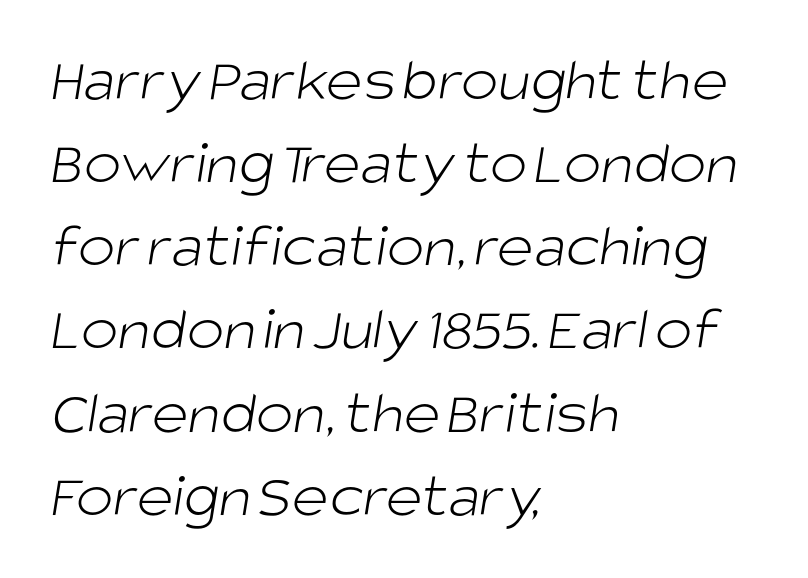
{"serif": "no", "bold": "no", "weight": "light", "width": "normal", "stroke_contrast": "low", "x_height": "large", "monospaced": "no", "underline": "no", "align": "left", "line_spacing": "normal", "line_spacing_ratio": 1.32, "letter_spacing": "normal", "letter_spacing_em": 0.0, "glyph_px": 63}
